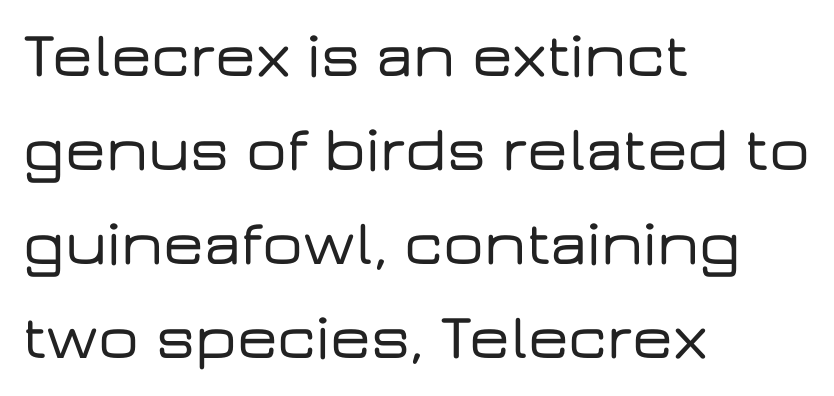
One glance says typical: line gaps are just what's usual. Alignment: flush left. Here the glyphs are tracked normally, forming tight word shapes. Think of a printed novel: that variable character pitch is what you see here.
